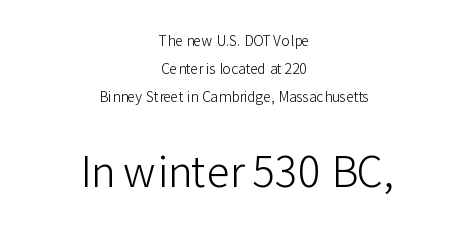
Each letter keeps its own natural width here, so spacing adapts to shape. Here the glyphs are tracked normally, forming tight word shapes. Is the block centered? Yes — each line is placed symmetrically about the middle. This rendering features lettering with no underline. The rendering enlarges the type as you move from the upper chunk to the lower. Classification — sans serif.
